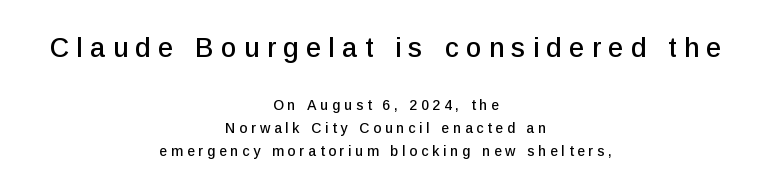
The image shows 27 px text type, upright; set centered, normal line spacing (1.62x), unusually wide letter spacing (+0.27 em), not underlined; the first (top) block is 1.93x larger.
